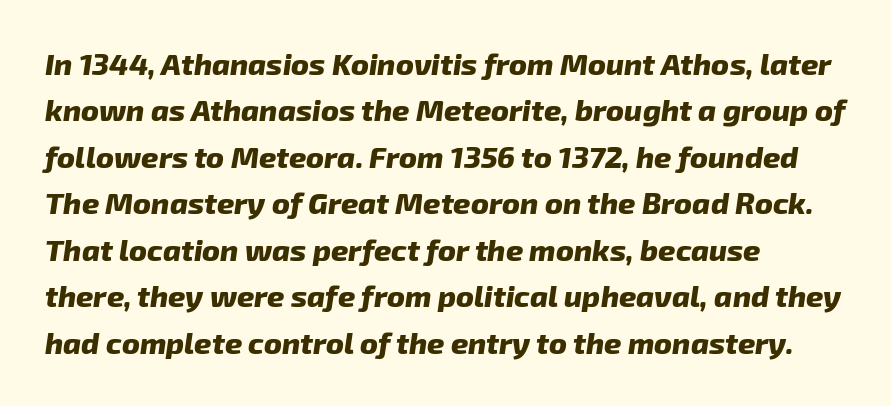
The image shows 30 px heavy type, italic (leaning right); set left-aligned, normal line spacing (1.55x), normal letter spacing, not underlined; low stroke contrast and a medium x-height.
